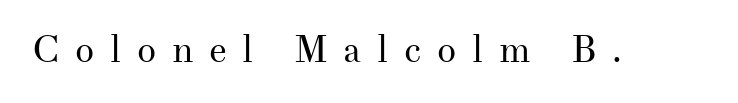
{"serif": "yes", "italic": "no", "bold": "no", "weight": "regular", "width": "normal", "stroke_contrast": "medium", "x_height": "small", "monospaced": "no", "underline": "no", "letter_spacing": "wide", "letter_spacing_em": 0.41, "glyph_px": 38}
